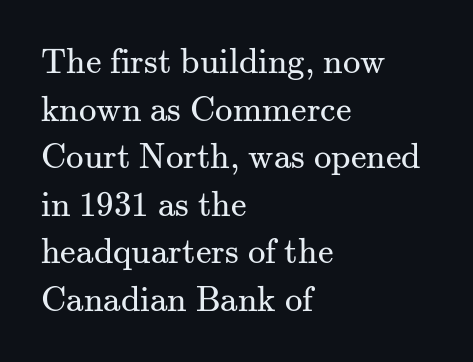
The image shows 35 px regular-weight serif type, upright; set left-aligned, normal line spacing (1.36x), normal letter spacing, not underlined; medium stroke contrast and a small x-height.
